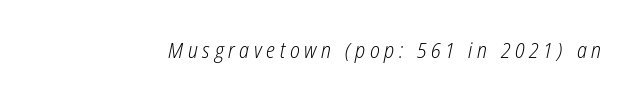
{"italic": "yes", "lean": "right", "slant_degrees": 12, "bold": "no", "underline": "no", "letter_spacing": "wide", "letter_spacing_em": 0.22, "glyph_px": 21}
